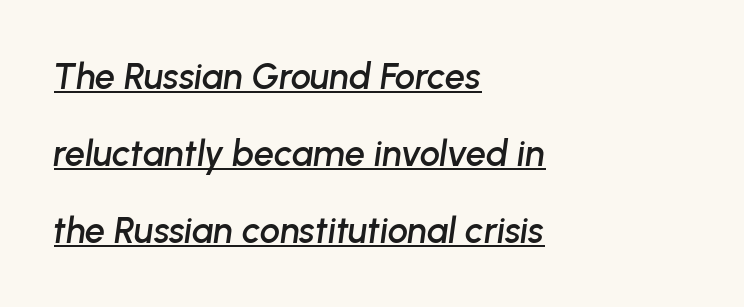
Notice the wide empty band between every row — that's loose leading. Underline: present. Visually the block forms a straight wall on the left and a jagged coastline on the right. Does extra space separate the letters? No, they use regular spacing.
